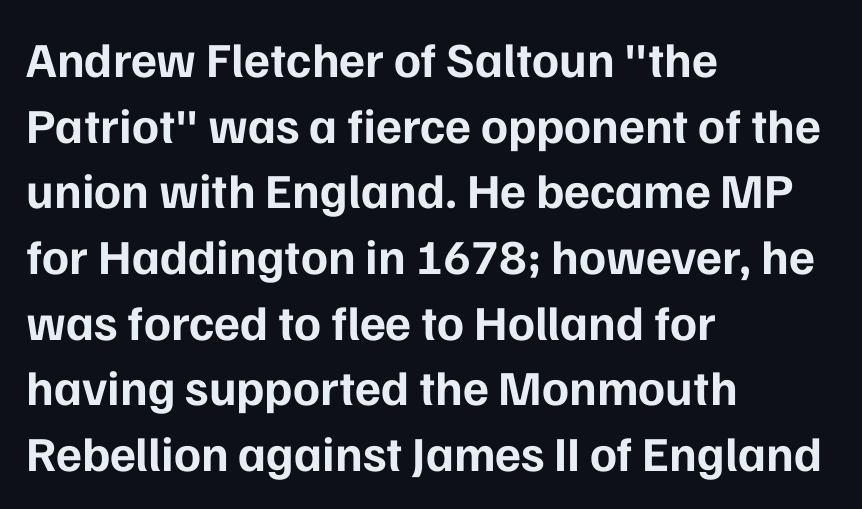
Q: Is the text bold? A: Yes.
Q: Is the text italic (slanted)? A: No, it is upright.
Q: Is the typeface a serif or a sans-serif typeface? A: Sans-serif.
Q: Is the text underlined? A: No.
Q: How is the paragraph aligned? A: Left-aligned.
Q: Is the spacing between letters normal or unusually wide? A: Normal.
Q: Is the spacing between lines tight, normal or loose? A: Normal.
Q: Width (condensed, normal, or wide)? A: Normal.
Q: Stroke contrast? A: Low.
Q: x-height? A: Medium.
Q: Monospaced? A: No.
